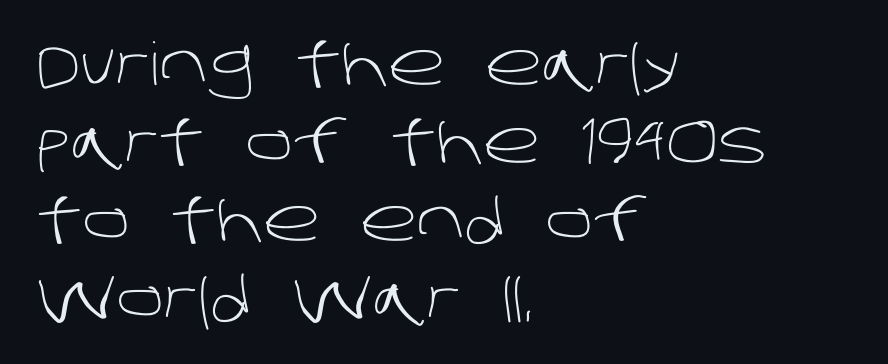
{"serif": "no", "bold": "no", "weight": "light", "width": "normal", "stroke_contrast": "low", "x_height": "large", "monospaced": "no", "underline": "no", "align": "left", "line_spacing": "normal", "line_spacing_ratio": 1.32, "letter_spacing": "normal", "letter_spacing_em": 0.0, "glyph_px": 59}
